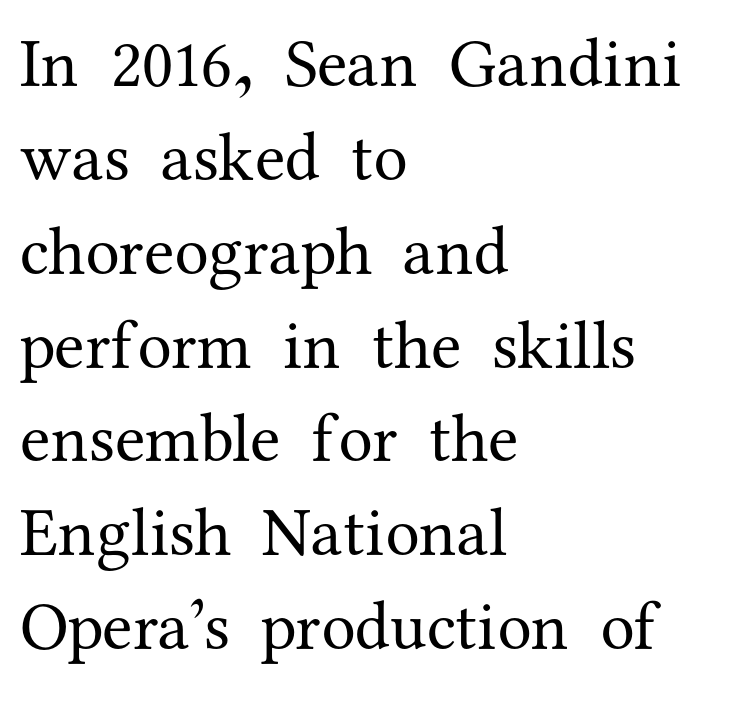
{"serif": "yes", "italic": "no", "bold": "no", "weight": "regular", "width": "normal", "stroke_contrast": "medium", "x_height": "medium", "monospaced": "no", "underline": "no", "align": "left", "line_spacing": "normal", "line_spacing_ratio": 1.36, "letter_spacing": "normal", "letter_spacing_em": 0.0, "glyph_px": 69}
